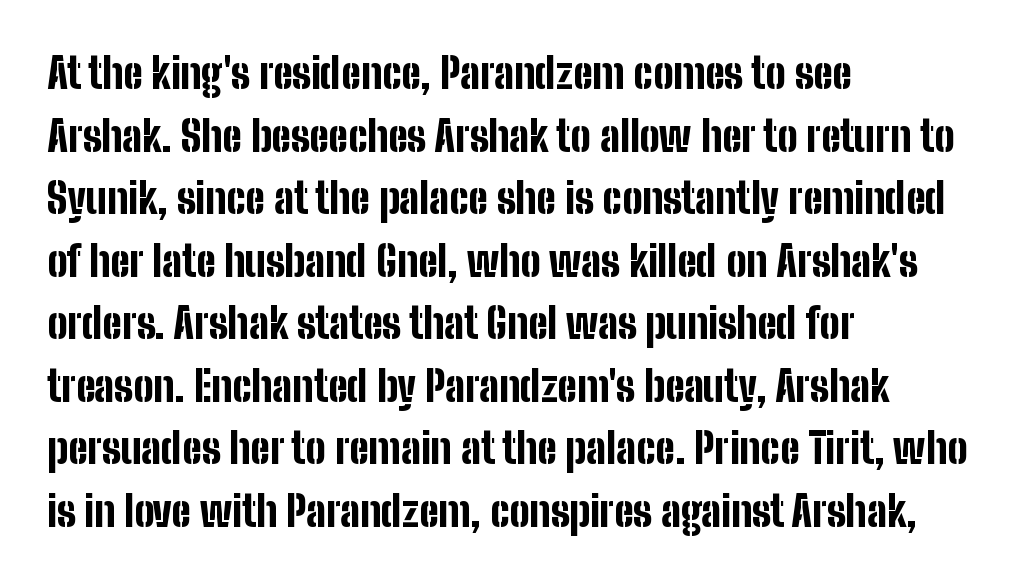
Q: Is the text bold? A: Yes.
Q: Is the text italic (slanted)? A: No, it is upright.
Q: Is the typeface a serif or a sans-serif typeface? A: Sans-serif.
Q: Is the text underlined? A: No.
Q: How is the paragraph aligned? A: Left-aligned.
Q: Is the spacing between letters normal or unusually wide? A: Normal.
Q: Is the spacing between lines tight, normal or loose? A: Normal.
Q: Width (condensed, normal, or wide)? A: Condensed.
Q: Stroke contrast? A: Low.
Q: x-height? A: Medium.
Q: Monospaced? A: No.
